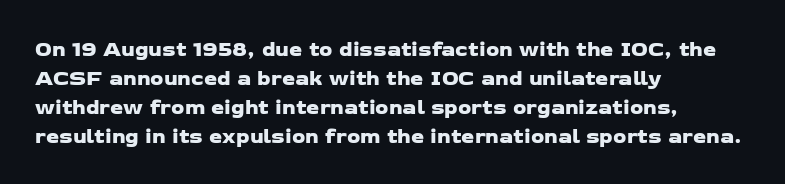
{"underline": "no", "align": "left", "line_spacing": "normal", "line_spacing_ratio": 1.38, "letter_spacing": "normal", "letter_spacing_em": 0.0, "glyph_px": 21}
